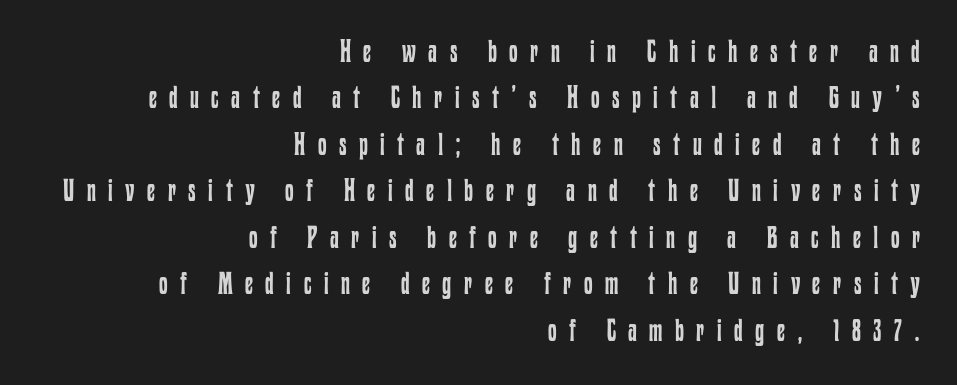
The image shows 31 px regular-weight, condensed type, upright; set right-aligned, normal line spacing (1.5x), unusually wide letter spacing (+0.4 em), not underlined; low stroke contrast and a medium x-height.
